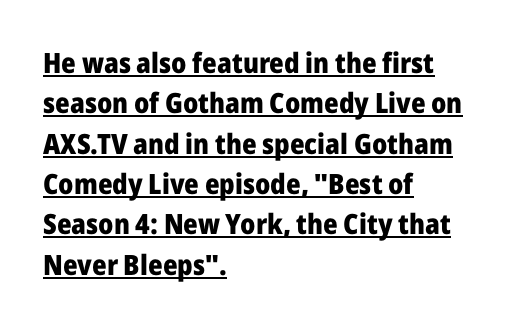
The letters carry no serifs — their stems end cleanly without finishing strokes. Leading matches the norm, producing a regular column. In terms of weight, the rendering is a true, heavy bold. What decoration does the sample have? An underline. Ascenders rise straight up at ninety degrees.
